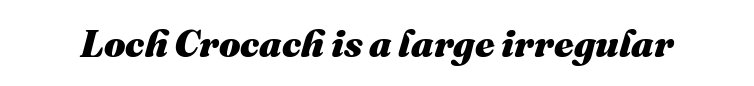
The image shows 38 px heavy type, italic (leaning right); set normal letter spacing, not underlined; medium stroke contrast and a medium x-height.
